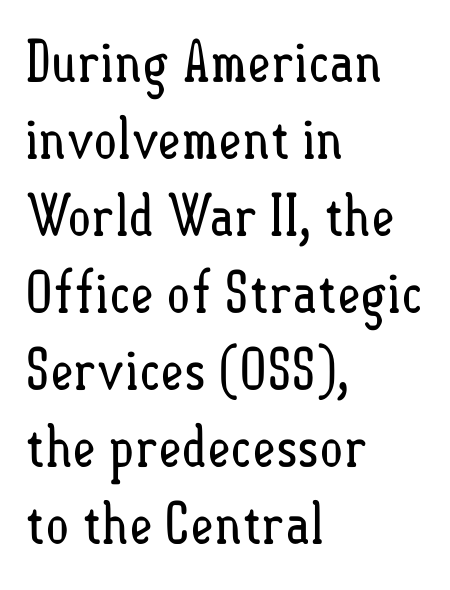
Here the designer chose a conventional face with non-uniform glyph widths. If you measured baseline to baseline, you'd find a middling distance. All the whitespace from short lines collects on the right. This is not heavy type; no bold has been used. Type without underlining.
